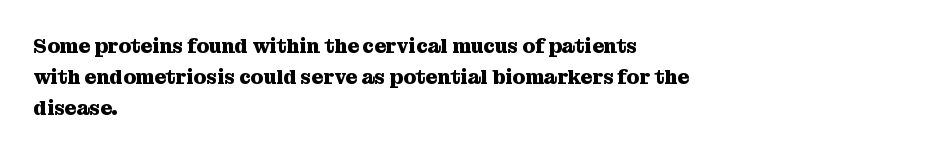
The image shows 20 px bold type, upright; set left-aligned, normal line spacing (1.54x), normal letter spacing, not underlined.
